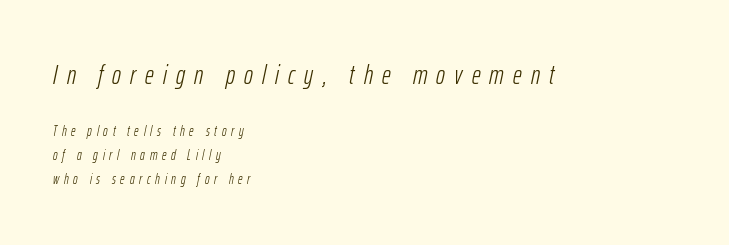
{"italic": "yes", "lean": "right", "slant_degrees": 12, "bold": "no", "underline": "no", "align": "left", "line_spacing": "normal", "line_spacing_ratio": 1.7, "letter_spacing": "wide", "letter_spacing_em": 0.34, "larger_block": "first", "size_ratio": 1.93, "glyph_px": 27}
